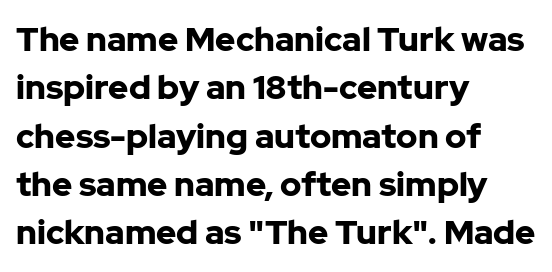
Q: Is the text bold? A: Yes.
Q: Is the text italic (slanted)? A: No, it is upright.
Q: Is the typeface a serif or a sans-serif typeface? A: Sans-serif.
Q: Is the text underlined? A: No.
Q: How is the paragraph aligned? A: Left-aligned.
Q: Is the spacing between letters normal or unusually wide? A: Normal.
Q: Is the spacing between lines tight, normal or loose? A: Normal.
Q: Width (condensed, normal, or wide)? A: Normal.
Q: Stroke contrast? A: Low.
Q: x-height? A: Medium.
Q: Monospaced? A: No.
